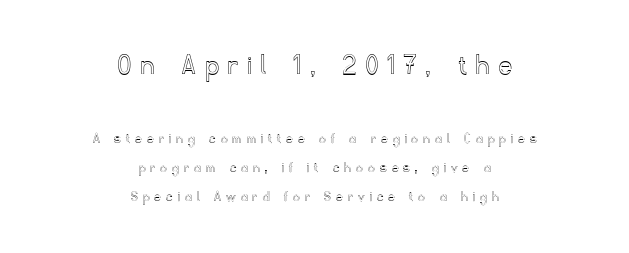
Q: Is the text italic (slanted)? A: No, it is upright.
Q: Is the text underlined? A: No.
Q: How is the paragraph aligned? A: Centered.
Q: Is the spacing between letters normal or unusually wide? A: Unusually wide.
Q: Which block of text is set in a larger size, the first (top) or the second (bottom)? A: The first (top) one.
Q: Width (condensed, normal, or wide)? A: Normal.
Q: x-height? A: Small.
Q: Monospaced? A: No.
